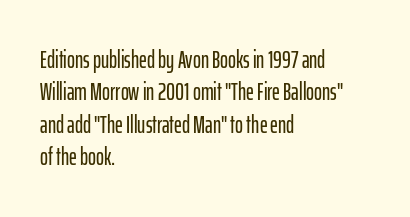
Q: Is the text italic (slanted)? A: No, it is upright.
Q: Is the text underlined? A: No.
Q: How is the paragraph aligned? A: Left-aligned.
Q: Is the spacing between letters normal or unusually wide? A: Normal.
Q: Is the spacing between lines tight, normal or loose? A: Normal.
